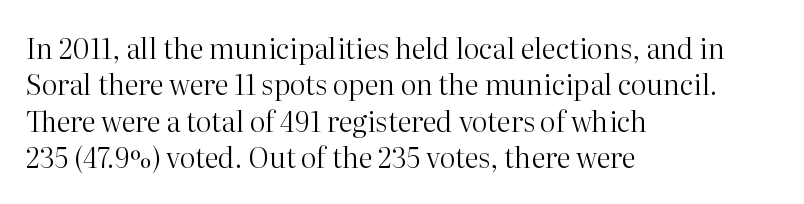
{"serif": "yes", "italic": "no", "bold": "no", "weight": "regular", "width": "normal", "stroke_contrast": "high", "x_height": "medium", "monospaced": "no", "underline": "no", "align": "left", "line_spacing": "normal", "line_spacing_ratio": 1.3, "letter_spacing": "normal", "letter_spacing_em": 0.0, "glyph_px": 28}
